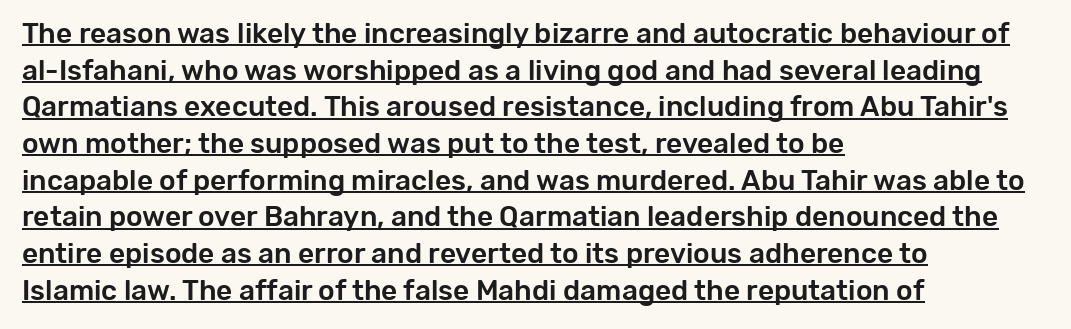
The image shows 28 px sans-serif type, upright; set left-aligned, normal line spacing (1.31x), normal letter spacing, underlined; low stroke contrast and a medium x-height.
